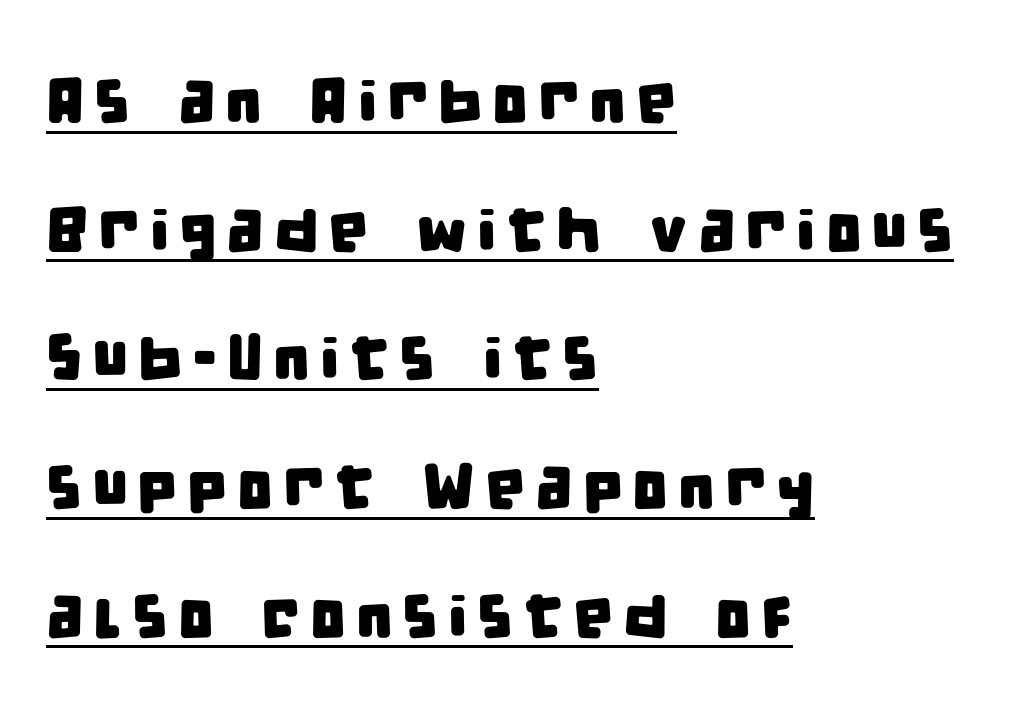
The image shows 64 px condensed sans-serif type; set left-aligned, loose line spacing (2.01x), underlined; low stroke contrast and a large x-height.
